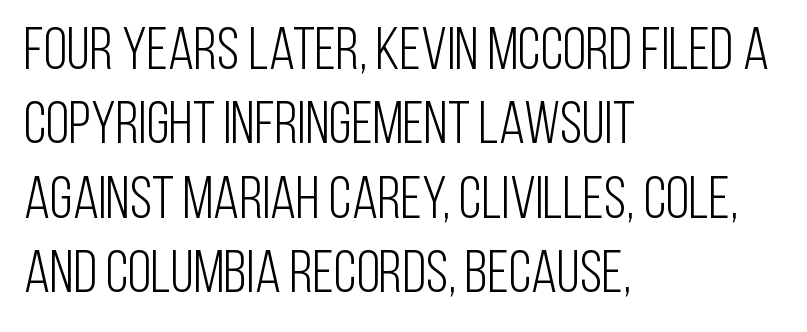
{"serif": "no", "italic": "no", "bold": "no", "weight": "light", "width": "condensed", "stroke_contrast": "low", "x_height": "large", "monospaced": "no", "underline": "no", "align": "left", "line_spacing_ratio": 1.24, "letter_spacing": "normal", "letter_spacing_em": 0.0, "glyph_px": 60}
